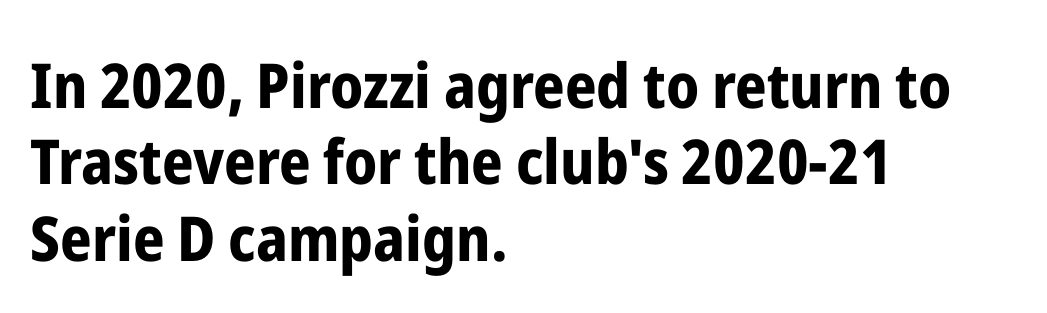
The foot of each line stays bare and open. The text was rendered using a sans face with plain stroke endings. Proportional: the letters do not fall into vertical columns. Set as a true bold cut, around the 700 mark.
